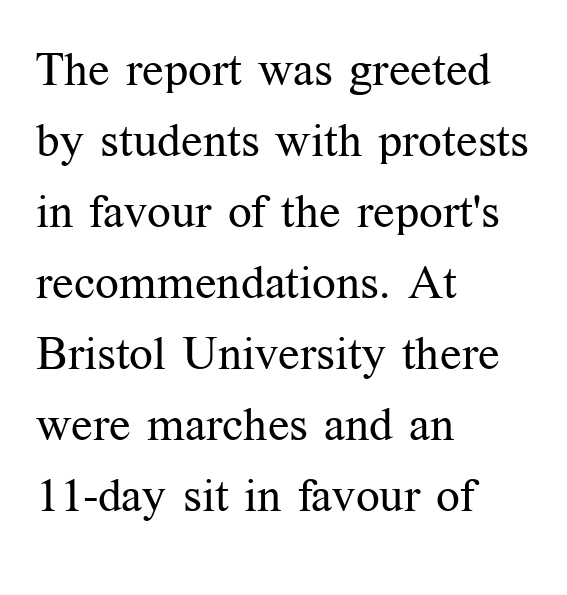
{"serif": "yes", "italic": "no", "bold": "no", "weight": "regular", "width": "normal", "stroke_contrast": "medium", "x_height": "medium", "monospaced": "no", "underline": "no", "align": "left", "line_spacing": "normal", "line_spacing_ratio": 1.51, "letter_spacing": "normal", "letter_spacing_em": 0.0, "glyph_px": 47}
